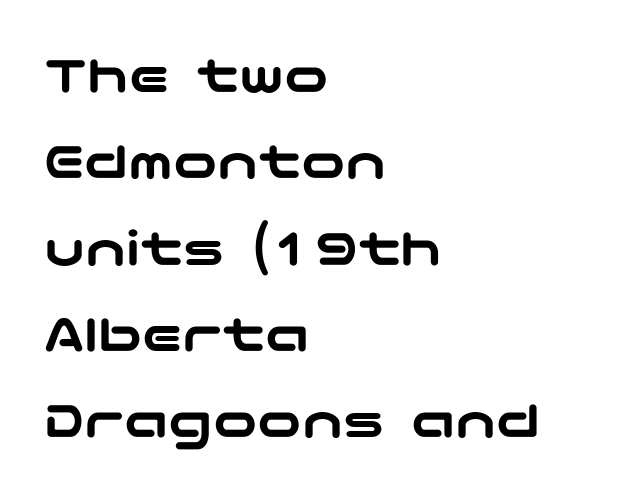
Q: Is the text italic (slanted)? A: No, it is upright.
Q: Is the typeface a serif or a sans-serif typeface? A: Sans-serif.
Q: Is the text underlined? A: No.
Q: How is the paragraph aligned? A: Left-aligned.
Q: Is the spacing between letters normal or unusually wide? A: Normal.
Q: Is the spacing between lines tight, normal or loose? A: Normal.
Q: Width (condensed, normal, or wide)? A: Wide.
Q: Stroke contrast? A: Low.
Q: x-height? A: Medium.
